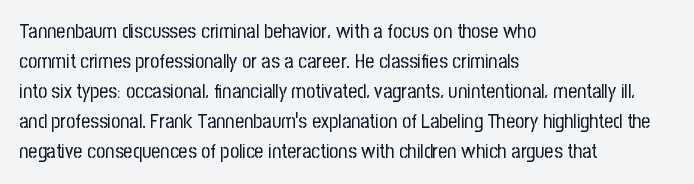
The face looks like a standard text weight, possibly lighter. A normal amount of white space separates one row of letters from the next. Line beginnings align vertically; line endings do not. The horizontal fit of the characters is conventional and even. The passage shown is not underscored anywhere.
